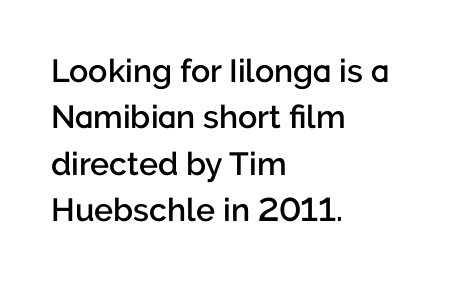
This sample uses a sans-serif face. These lines are set flush left with a ragged right edge. The vertical gap from one line to the next is medium. Glyph-to-glyph distance matches everyday printed text. Ascenders rise straight up at ninety degrees. The letters advance in unequal steps, a hallmark of proportional type.
